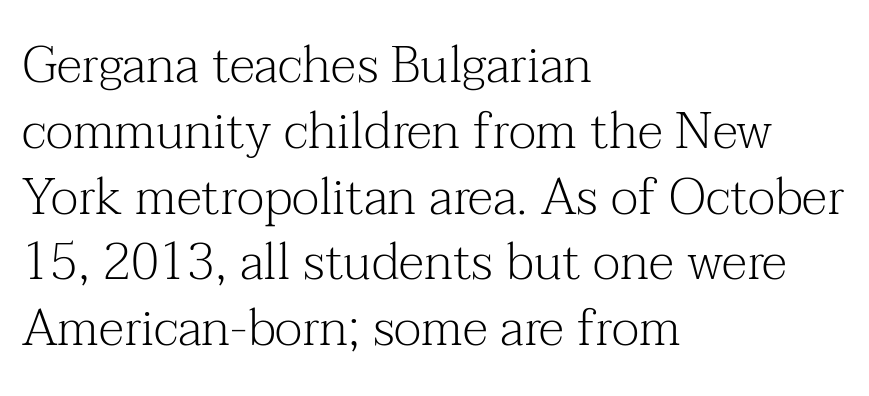
The specimen omits any rule beneath the text block's lines. Normally led — the rows are evenly, conventionally spaced. Alignment: flush left. The characters are drawn with everyday or finer stroke widths. What kind of face is this? One with serifs.
